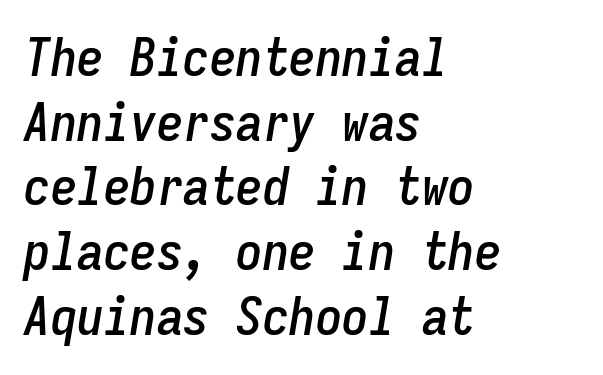
Italic: yes, the glyphs are oblique. The rendering keeps characters at their native spacing. Think of a typewriter: that constant character pitch is what you see here. No word sits above an underline. The paragraph shown leans on its left margin.
